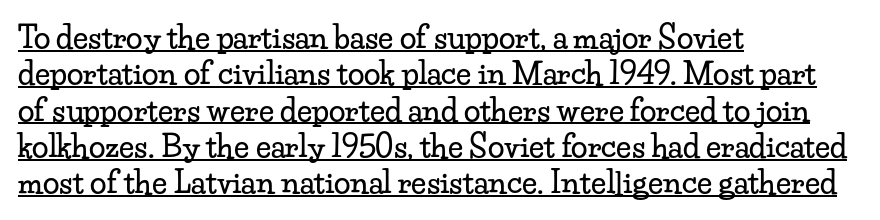
{"serif": "yes", "italic": "no", "width": "wide", "stroke_contrast": "low", "x_height": "small", "monospaced": "no", "underline": "yes", "align": "left", "line_spacing_ratio": 1.21, "letter_spacing": "normal", "letter_spacing_em": 0.0, "glyph_px": 30}
